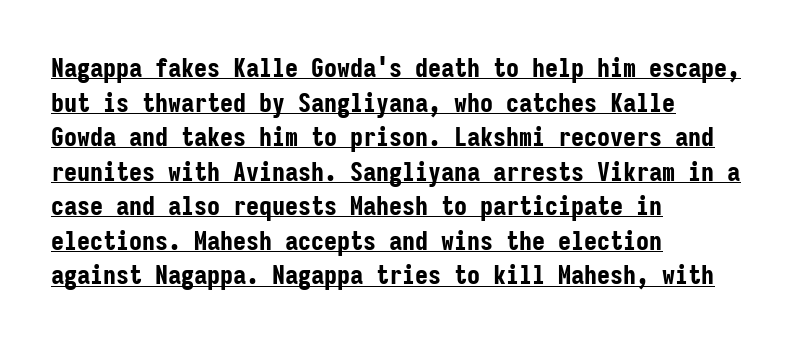
Q: Is the text bold? A: Yes.
Q: Is the text italic (slanted)? A: No, it is upright.
Q: Is the text underlined? A: Yes.
Q: How is the paragraph aligned? A: Left-aligned.
Q: Is the spacing between letters normal or unusually wide? A: Normal.
Q: Is the spacing between lines tight, normal or loose? A: Normal.
